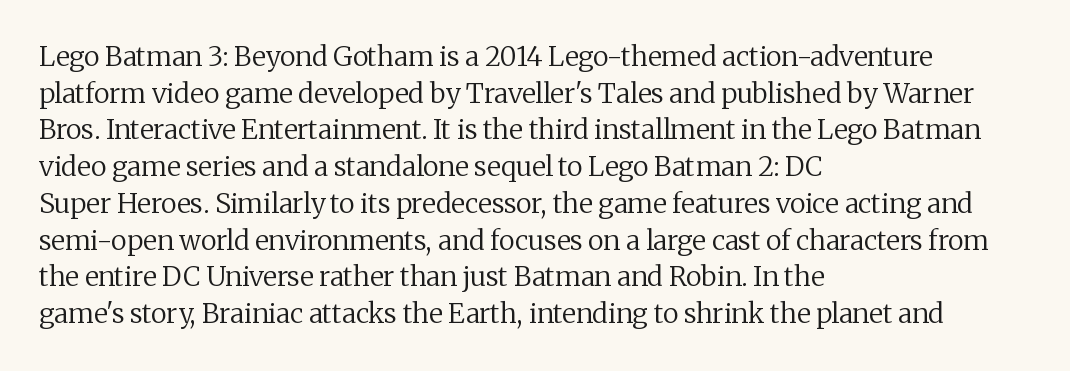
Q: Is the text bold? A: No.
Q: Is the text italic (slanted)? A: No, it is upright.
Q: Is the text underlined? A: No.
Q: How is the paragraph aligned? A: Left-aligned.
Q: Is the spacing between letters normal or unusually wide? A: Normal.
Q: Is the spacing between lines tight, normal or loose? A: Normal.
